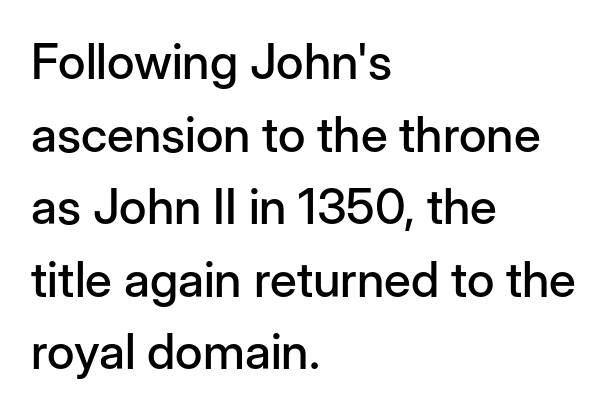
The image shows 49 px sans-serif type, upright; set left-aligned, normal line spacing (1.48x), normal letter spacing, not underlined; low stroke contrast and a medium x-height.
